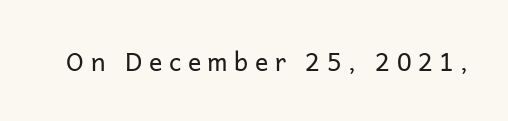
Q: Is the text bold? A: No.
Q: Is the text italic (slanted)? A: No, it is upright.
Q: Is the text underlined? A: No.
Q: Is the spacing between letters normal or unusually wide? A: Unusually wide.
